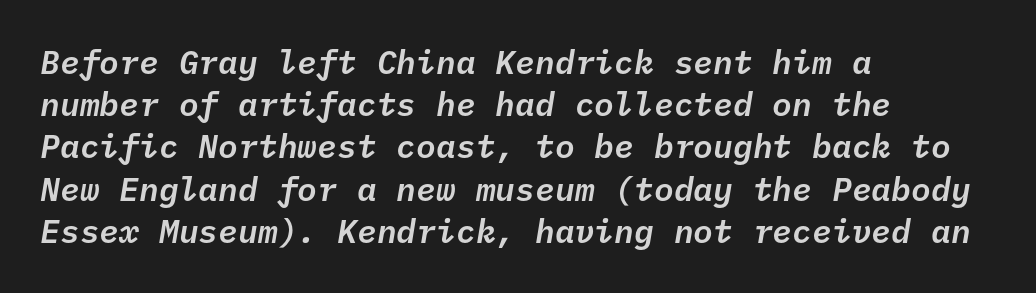
The image shows 33 px text type, italic (leaning right), monospaced; set left-aligned, normal line spacing (1.28x), normal letter spacing, not underlined; low stroke contrast and a medium x-height.
